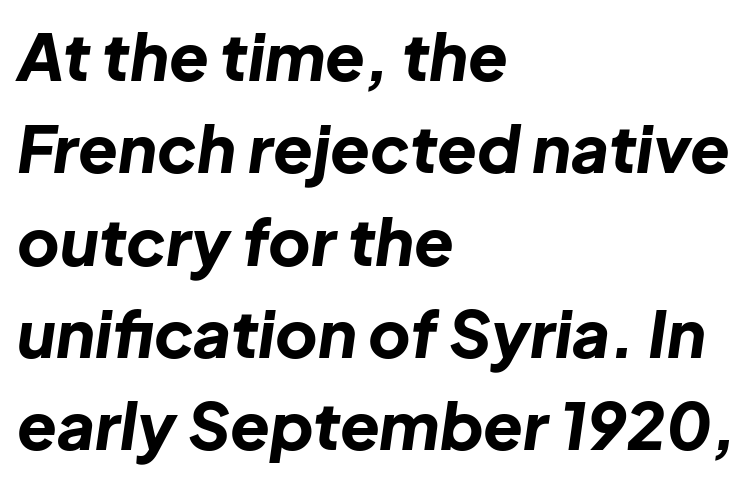
Q: Is the text bold? A: Yes.
Q: Is the text italic (slanted)? A: Yes, it leans right by about 8 degrees.
Q: Is the text underlined? A: No.
Q: How is the paragraph aligned? A: Left-aligned.
Q: Is the spacing between letters normal or unusually wide? A: Normal.
Q: Is the spacing between lines tight, normal or loose? A: Normal.
Q: Width (condensed, normal, or wide)? A: Normal.
Q: Stroke contrast? A: Low.
Q: x-height? A: Medium.
Q: Monospaced? A: No.
